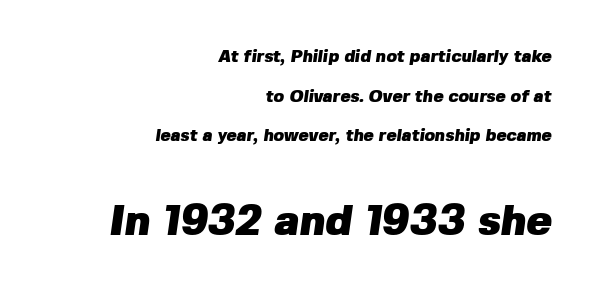
The image shows 43 px heavy sans-serif type; set right-aligned, loose line spacing (2.33x), normal letter spacing, not underlined; the second (bottom) block is 2.53x larger; low stroke contrast and a medium x-height.
